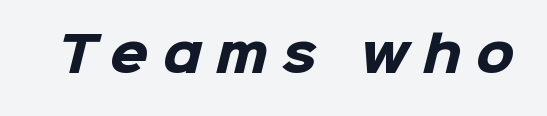
{"serif": "no", "bold": "yes", "weight": "heavy", "width": "normal", "stroke_contrast": "low", "x_height": "medium", "monospaced": "no", "underline": "no", "letter_spacing": "wide", "letter_spacing_em": 0.29, "glyph_px": 49}
